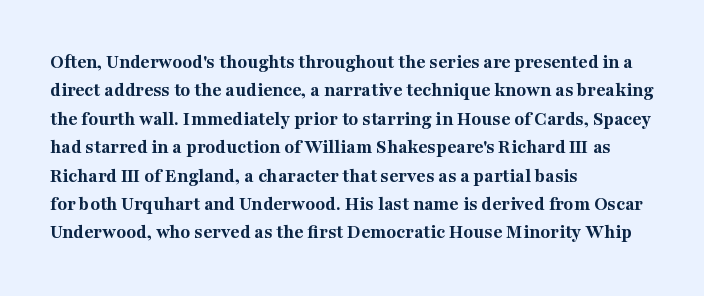
Has an underline been added? It has not. Here the glyphs are tracked normally, forming tight word shapes. Compared with typical paragraphs, the rows here are spaced about the same. The characters look thick and weighty, a clear bold.
